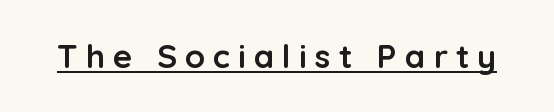
Q: Is the text bold? A: Yes.
Q: Is the text italic (slanted)? A: No, it is upright.
Q: Is the typeface a serif or a sans-serif typeface? A: Sans-serif.
Q: Is the text underlined? A: Yes.
Q: Is the spacing between letters normal or unusually wide? A: Unusually wide.
Q: Width (condensed, normal, or wide)? A: Normal.
Q: Stroke contrast? A: Low.
Q: x-height? A: Medium.
Q: Monospaced? A: No.
